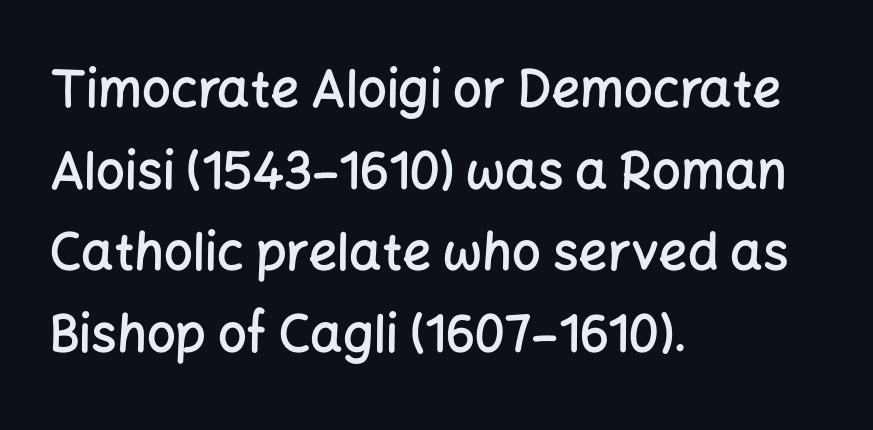
Q: Is the text bold? A: Semi-bold.
Q: Is the text italic (slanted)? A: No, it is upright.
Q: Is the typeface a serif or a sans-serif typeface? A: Sans-serif.
Q: Is the text underlined? A: No.
Q: How is the paragraph aligned? A: Left-aligned.
Q: Is the spacing between letters normal or unusually wide? A: Normal.
Q: Is the spacing between lines tight, normal or loose? A: Normal.
Q: Width (condensed, normal, or wide)? A: Normal.
Q: Stroke contrast? A: Low.
Q: x-height? A: Medium.
Q: Monospaced? A: No.
